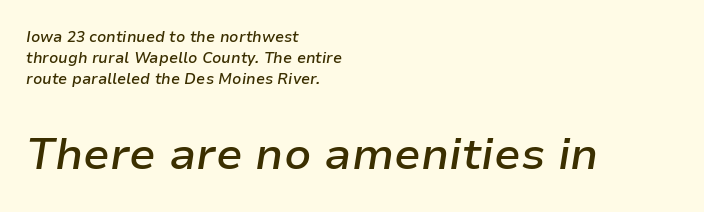
{"italic": "yes", "lean": "right", "slant_degrees": 9, "bold": "semi", "weight": "semibold", "width": "normal", "stroke_contrast": "low", "x_height": "medium", "monospaced": "no", "underline": "no", "align": "left", "line_spacing": "normal", "line_spacing_ratio": 1.4, "letter_spacing": "normal", "letter_spacing_em": 0.0, "larger_block": "second", "size_ratio": 2.93, "glyph_px": 44}
